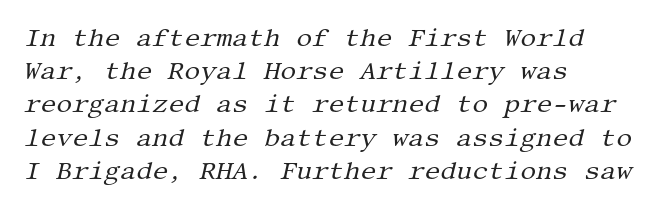
Q: Is the text bold? A: No.
Q: Is the text italic (slanted)? A: Yes, it leans right by about 13 degrees.
Q: Is the text underlined? A: No.
Q: How is the paragraph aligned? A: Left-aligned.
Q: Is the spacing between letters normal or unusually wide? A: Normal.
Q: Is the spacing between lines tight, normal or loose? A: Normal.
